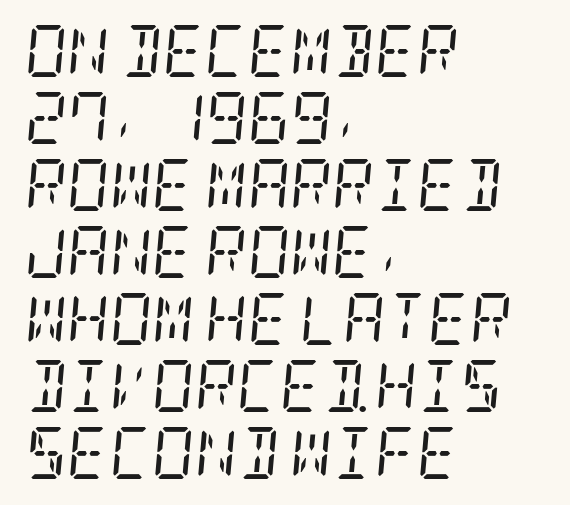
In terms of letterspacing, this is plain default setting. The rendering applies a slant to the glyphs. Compared with a centered layout, this one pins lines to the left instead. The strokes carry an ordinary text weight at most. If you measured baseline to baseline, you'd find a middling distance. Are there feet on the stems? There are — it's a serif.
